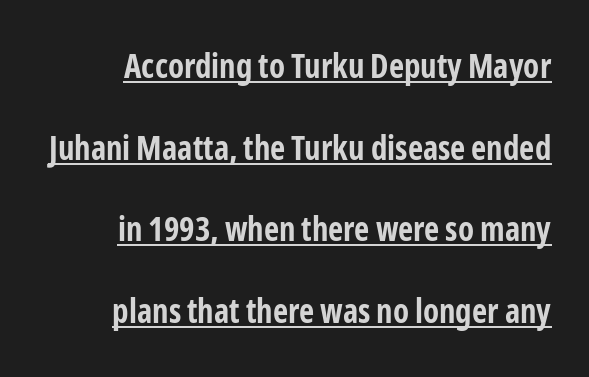
{"serif": "no", "italic": "no", "bold": "yes", "weight": "bold", "width": "condensed", "stroke_contrast": "low", "x_height": "medium", "monospaced": "no", "underline": "yes", "align": "right", "line_spacing": "loose", "line_spacing_ratio": 2.47, "letter_spacing": "normal", "letter_spacing_em": 0.0, "glyph_px": 33}
